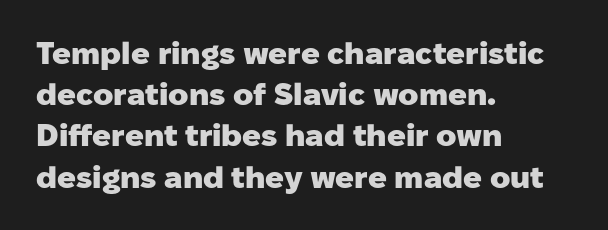
Q: Is the text bold? A: Yes.
Q: Is the text italic (slanted)? A: No, it is upright.
Q: Is the typeface a serif or a sans-serif typeface? A: Sans-serif.
Q: Is the text underlined? A: No.
Q: How is the paragraph aligned? A: Left-aligned.
Q: Is the spacing between letters normal or unusually wide? A: Normal.
Q: Is the spacing between lines tight, normal or loose? A: Normal.
Q: Width (condensed, normal, or wide)? A: Normal.
Q: Stroke contrast? A: Low.
Q: x-height? A: Medium.
Q: Monospaced? A: No.
